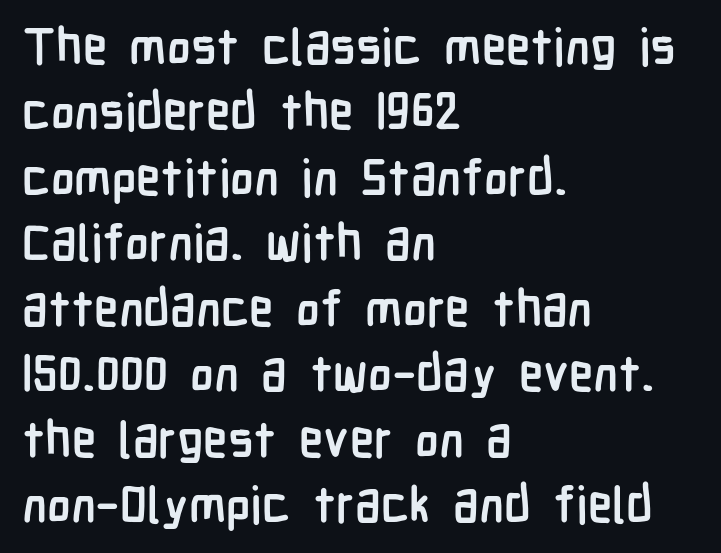
Is there any slant? The stems are plumb. The letterforms sit shoulder to shoulder at normal distance. These lines stack with their left ends in a neat column. Plenty of ink on the page — the face is bold. The face used here is proportionally spaced, like ordinary book or web type.
